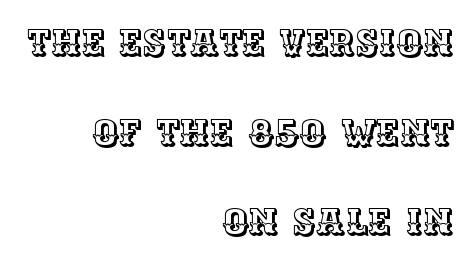
{"italic": "no", "width": "normal", "x_height": "large", "monospaced": "no", "underline": "no", "align": "right", "line_spacing": "loose", "line_spacing_ratio": 2.49, "letter_spacing": "normal", "letter_spacing_em": 0.0, "glyph_px": 36}
